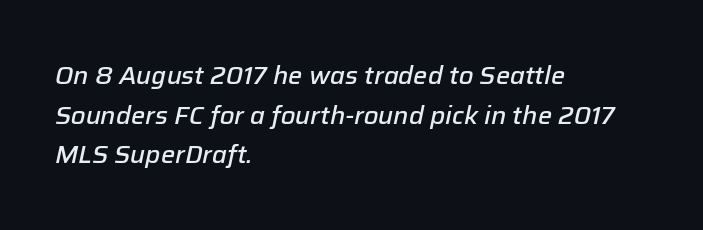
Typesetter's note: demi weight, one step under bold. The rendering anchors every line to the left-hand side. Reading down the column, the eye jumps a familiar distance to each next line. Any mark beneath the type? The region is blank.
